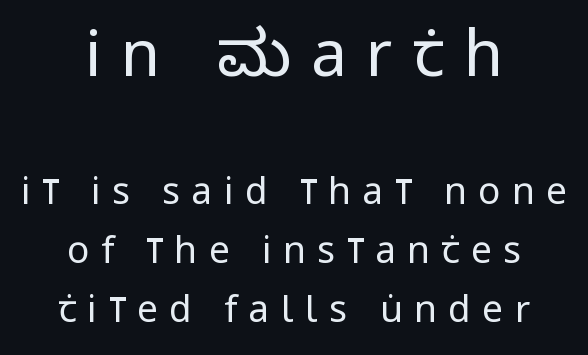
The first block has been scaled up relative to the second. Check the space under the baseline: it is left empty. This sample keeps an unexceptional amount of space between lines. What stands out about the letter spacing? Its width — letters are far apart.
